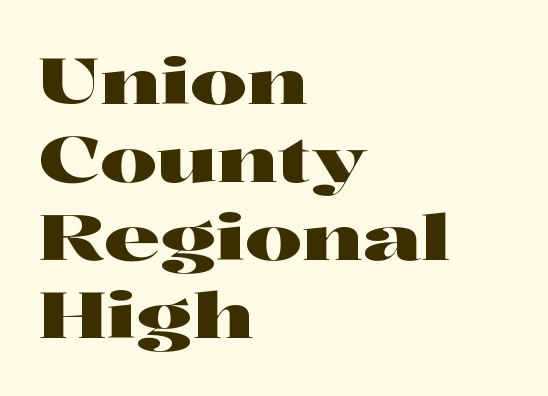
Q: Is the text italic (slanted)? A: No, it is upright.
Q: Is the typeface a serif or a sans-serif typeface? A: Serif.
Q: Is the text underlined? A: No.
Q: How is the paragraph aligned? A: Left-aligned.
Q: Is the spacing between letters normal or unusually wide? A: Normal.
Q: Width (condensed, normal, or wide)? A: Wide.
Q: Stroke contrast? A: High.
Q: x-height? A: Medium.
Q: Monospaced? A: No.
